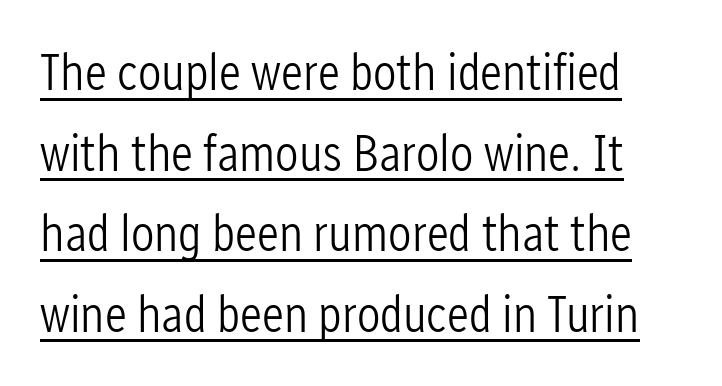
{"serif": "no", "italic": "no", "bold": "no", "weight": "light", "width": "condensed", "stroke_contrast": "low", "x_height": "medium", "monospaced": "no", "underline": "yes", "line_spacing": "normal", "line_spacing_ratio": 1.55, "letter_spacing": "normal", "letter_spacing_em": 0.0, "glyph_px": 52}
